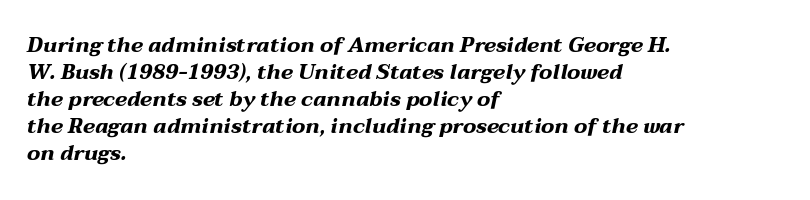
The image shows 21 px bold type, italic (leaning right); set left-aligned, normal line spacing (1.29x), normal letter spacing, not underlined.
